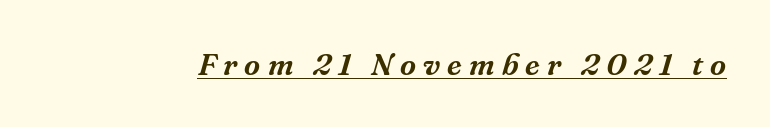
The image shows 31 px serif type, italic (leaning right); set unusually wide letter spacing (+0.23 em), underlined; medium stroke contrast and a medium x-height.
